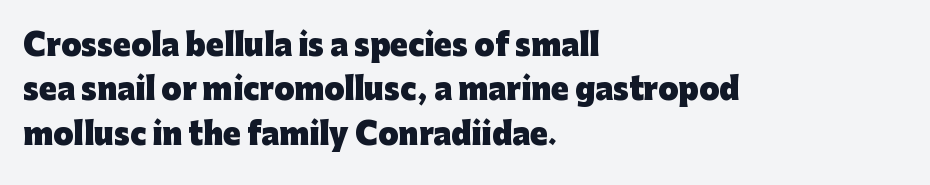
Each word holds together tightly as a unit, with standard inter-letter gaps. How would I describe the line gaps? Plain and ordinary. Chunky letters — that's bold for sure. A student would call this left alignment; a typographer would say flush left, rag right.
